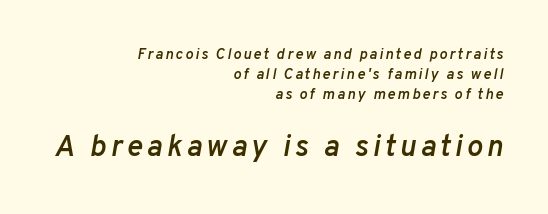
Q: Is the text bold? A: Semi-bold.
Q: Is the text italic (slanted)? A: Yes, it leans right by about 10 degrees.
Q: Is the text underlined? A: No.
Q: How is the paragraph aligned? A: Right-aligned.
Q: Is the spacing between lines tight, normal or loose? A: Normal.
Q: Which block of text is set in a larger size, the first (top) or the second (bottom)? A: The second (bottom) one.
Q: Width (condensed, normal, or wide)? A: Normal.
Q: Stroke contrast? A: Low.
Q: x-height? A: Medium.
Q: Monospaced? A: No.
